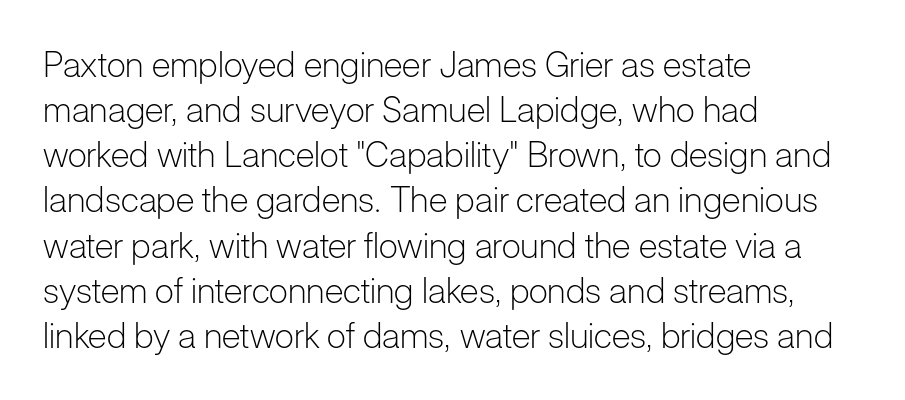
{"serif": "no", "italic": "no", "bold": "no", "weight": "light", "width": "normal", "stroke_contrast": "low", "x_height": "medium", "monospaced": "no", "underline": "no", "align": "left", "line_spacing": "normal", "line_spacing_ratio": 1.29, "letter_spacing": "normal", "letter_spacing_em": 0.0, "glyph_px": 35}
